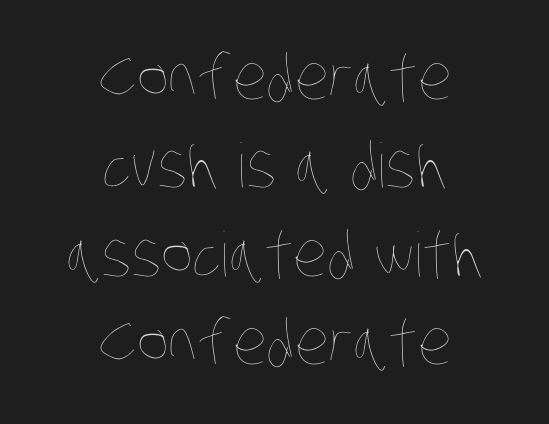
Q: Is the text bold? A: No.
Q: Is the text underlined? A: No.
Q: How is the paragraph aligned? A: Centered.
Q: Is the spacing between letters normal or unusually wide? A: Normal.
Q: Is the spacing between lines tight, normal or loose? A: Normal.
Q: Width (condensed, normal, or wide)? A: Condensed.
Q: Stroke contrast? A: Low.
Q: x-height? A: Large.
Q: Monospaced? A: No.
